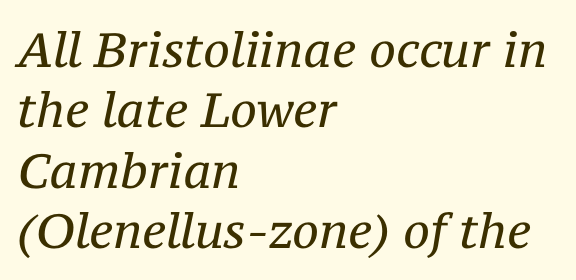
The image shows 48 px regular-weight serif type, italic (leaning right); set left-aligned, normal line spacing (1.26x), normal letter spacing, not underlined; medium stroke contrast and a medium x-height.
